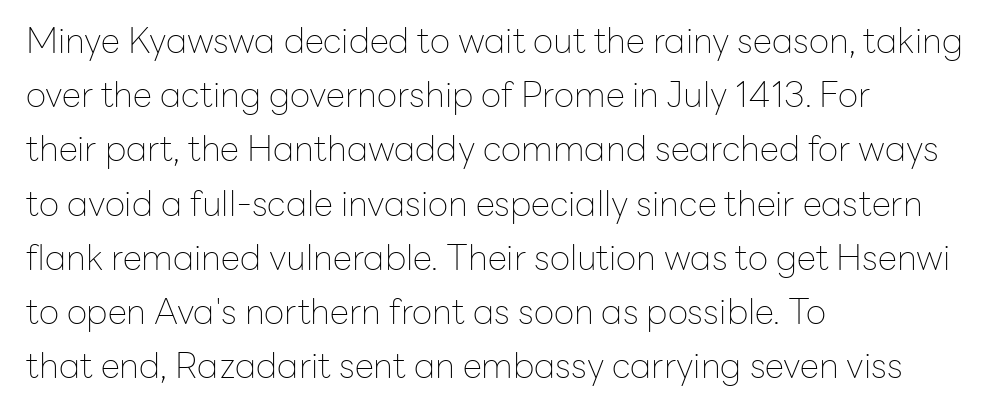
{"serif": "no", "italic": "no", "bold": "no", "weight": "thin", "width": "normal", "stroke_contrast": "low", "x_height": "medium", "monospaced": "no", "underline": "no", "align": "left", "line_spacing": "normal", "line_spacing_ratio": 1.55, "letter_spacing": "normal", "letter_spacing_em": 0.0, "glyph_px": 35}
